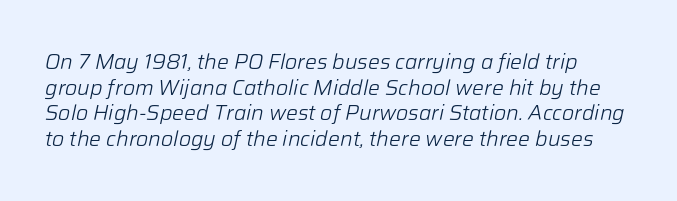
Q: Is the text bold? A: No.
Q: Is the text italic (slanted)? A: Yes, it leans right by about 12 degrees.
Q: Is the text underlined? A: No.
Q: Is the spacing between letters normal or unusually wide? A: Normal.
